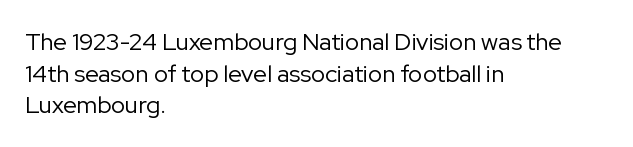
The image shows 24 px text type, upright; set left-aligned, normal line spacing (1.32x), normal letter spacing, not underlined.
